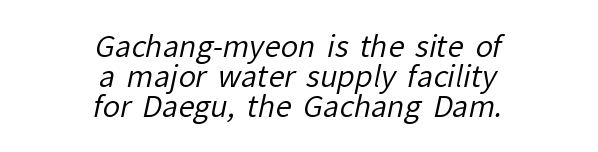
{"serif": "no", "bold": "no", "weight": "regular", "width": "normal", "stroke_contrast": "low", "x_height": "medium", "monospaced": "no", "underline": "no", "align": "center", "line_spacing": "tight", "line_spacing_ratio": 1.03, "letter_spacing": "normal", "letter_spacing_em": 0.0, "glyph_px": 29}
